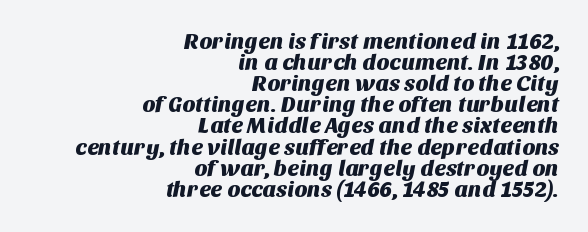
Q: Is the text underlined? A: No.
Q: How is the paragraph aligned? A: Right-aligned.
Q: Is the spacing between letters normal or unusually wide? A: Normal.
Q: Is the spacing between lines tight, normal or loose? A: Tight.
